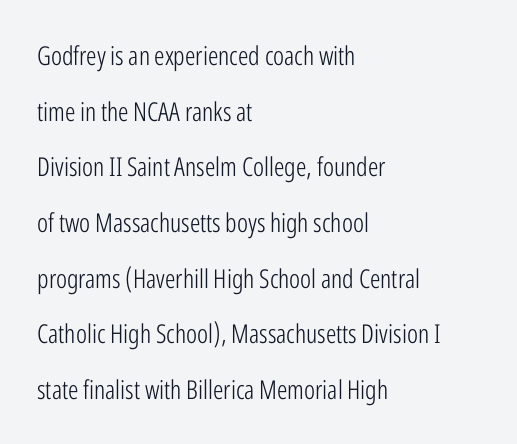
Q: Is the text bold? A: No.
Q: Is the text italic (slanted)? A: No, it is upright.
Q: Is the text underlined? A: No.
Q: How is the paragraph aligned? A: Left-aligned.
Q: Is the spacing between letters normal or unusually wide? A: Normal.
Q: Is the spacing between lines tight, normal or loose? A: Loose.
